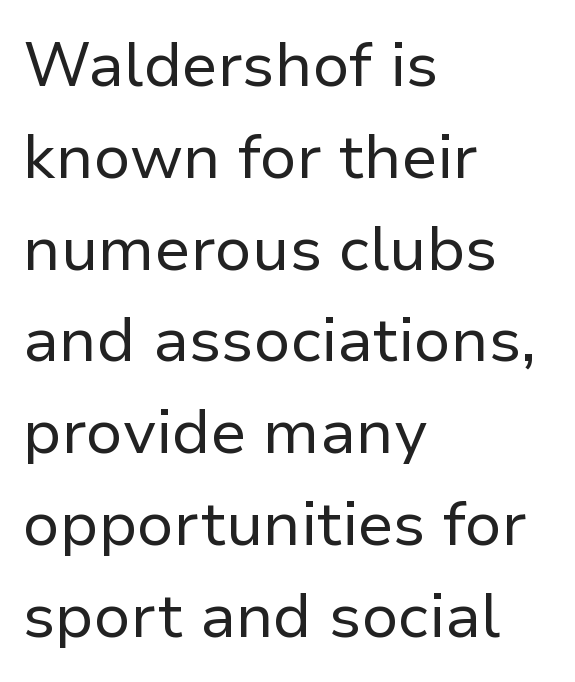
{"serif": "no", "italic": "no", "bold": "no", "weight": "regular", "width": "normal", "stroke_contrast": "low", "x_height": "medium", "monospaced": "no", "underline": "no", "align": "left", "line_spacing": "normal", "line_spacing_ratio": 1.48, "letter_spacing": "normal", "letter_spacing_em": 0.0, "glyph_px": 62}
